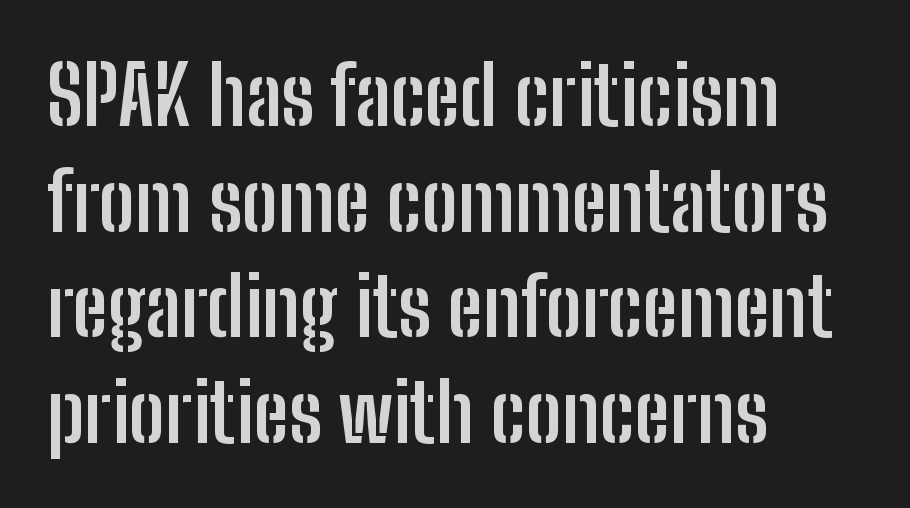
{"serif": "no", "italic": "no", "bold": "yes", "weight": "semibold", "width": "condensed", "stroke_contrast": "low", "x_height": "medium", "monospaced": "no", "underline": "no", "align": "left", "line_spacing": "normal", "line_spacing_ratio": 1.32, "letter_spacing": "normal", "letter_spacing_em": 0.0, "glyph_px": 80}
